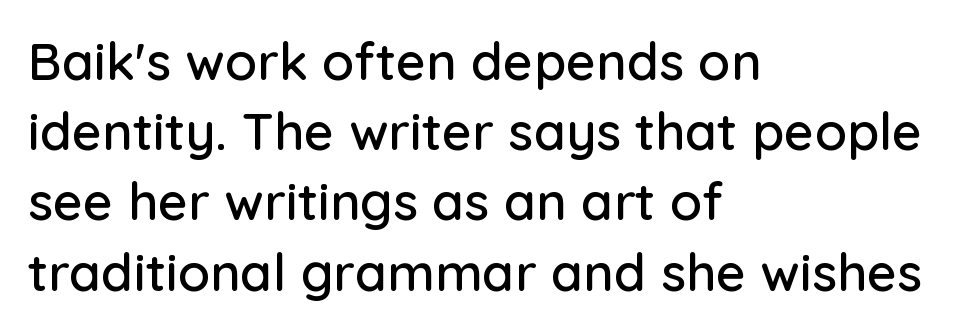
{"serif": "no", "italic": "no", "width": "normal", "stroke_contrast": "low", "x_height": "medium", "monospaced": "no", "underline": "no", "align": "left", "line_spacing": "normal", "line_spacing_ratio": 1.35, "letter_spacing": "normal", "letter_spacing_em": 0.0, "glyph_px": 52}
